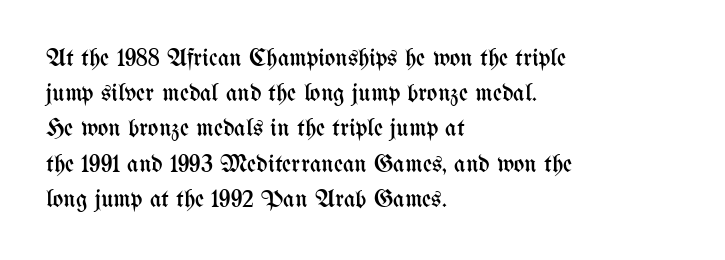
The image shows 25 px text type, upright; set left-aligned, normal line spacing (1.41x), normal letter spacing, not underlined.
